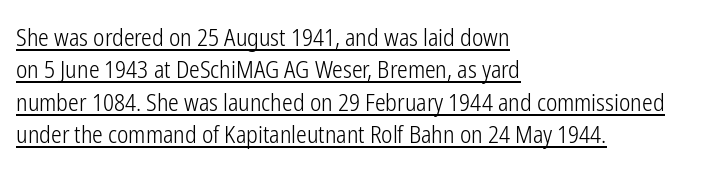
The lettering stays uniformly vertical, giving the passage a roman look. The vertical gap from one line to the next is medium. Line beginnings align vertically; line endings do not. Nobody touched the tracking dial on this one. Caption: face not bold, strokes unweighted. Honestly, the underline is the first thing you notice here.
